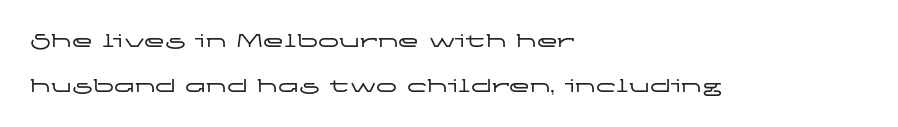
The image shows 21 px text type, upright; set left-aligned, loose line spacing (2.14x), normal letter spacing, not underlined.
